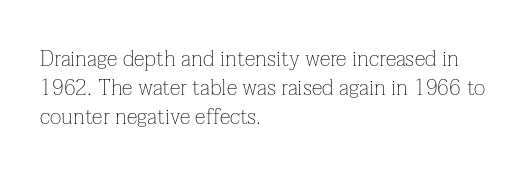
Tall strokes in this sample are plumb rather than angled. The passage shown has conventional tracking throughout. Every row of glyphs begins at an identical x-position on the left. A normal amount of white space separates one row of letters from the next. Type without underlining.
